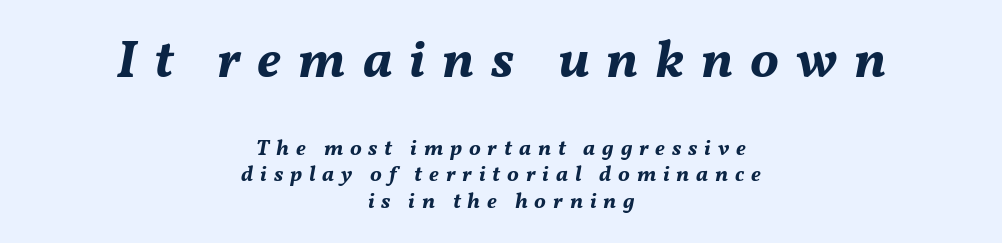
The image shows 54 px bold type, italic (leaning right); set centered, line spacing 1.21x, unusually wide letter spacing (+0.31 em), not underlined; the first (top) block is 2.45x larger; medium stroke contrast and a medium x-height.
